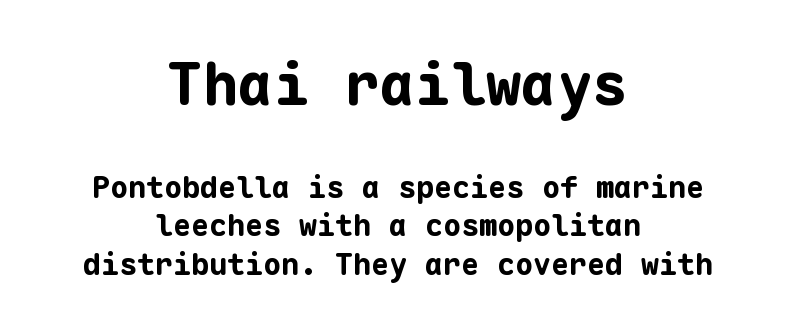
{"serif": "no", "italic": "no", "bold": "yes", "weight": "bold", "width": "normal", "stroke_contrast": "low", "x_height": "medium", "monospaced": "yes", "underline": "no", "align": "center", "line_spacing": "normal", "line_spacing_ratio": 1.28, "letter_spacing": "normal", "letter_spacing_em": 0.0, "larger_block": "first", "size_ratio": 1.97, "glyph_px": 59}
